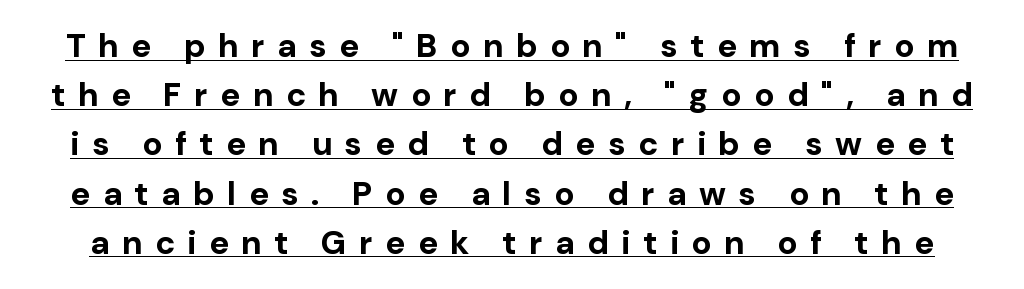
{"serif": "no", "italic": "no", "bold": "yes", "weight": "bold", "width": "normal", "stroke_contrast": "low", "x_height": "medium", "monospaced": "no", "underline": "yes", "line_spacing": "normal", "line_spacing_ratio": 1.49, "letter_spacing": "wide", "letter_spacing_em": 0.38, "glyph_px": 33}
